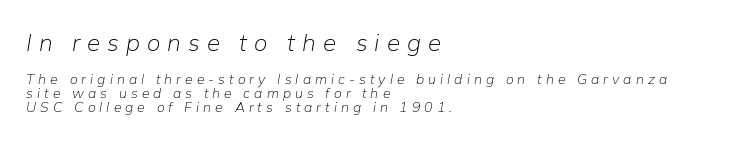
{"italic": "yes", "lean": "right", "slant_degrees": 9, "bold": "no", "underline": "no", "align": "left", "line_spacing": "tight", "line_spacing_ratio": 1.0, "letter_spacing": "wide", "letter_spacing_em": 0.29, "larger_block": "first", "size_ratio": 1.71, "glyph_px": 24}
